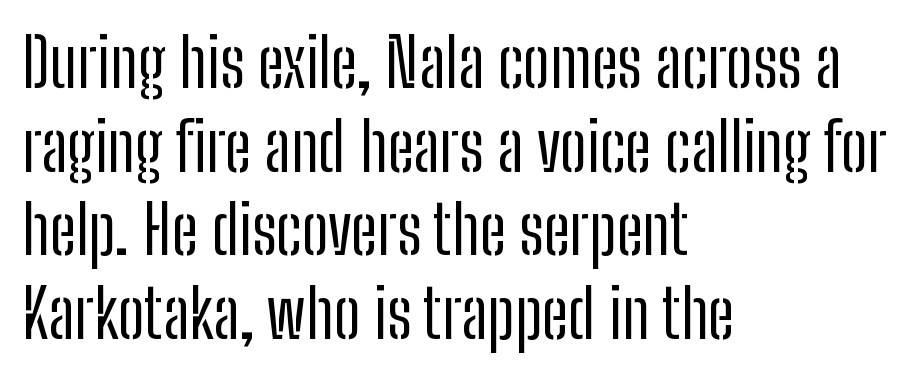
The image shows 67 px regular-weight, condensed sans-serif type, upright; set left-aligned, normal line spacing (1.25x), normal letter spacing, not underlined; low stroke contrast and a medium x-height.
